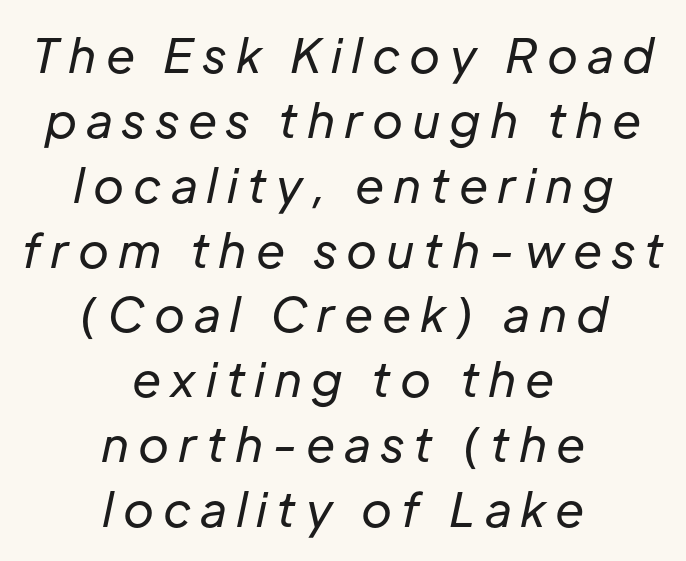
Q: Is the text bold? A: No.
Q: Is the text italic (slanted)? A: Yes, it leans right by about 12 degrees.
Q: Is the text underlined? A: No.
Q: How is the paragraph aligned? A: Centered.
Q: Is the spacing between lines tight, normal or loose? A: Normal.
Q: Width (condensed, normal, or wide)? A: Normal.
Q: Stroke contrast? A: Low.
Q: x-height? A: Medium.
Q: Monospaced? A: No.
